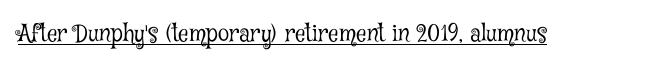
Students, observe the line beneath the letters — that is underlining. You can tell it's not italic because the verticals are truly vertical. Stems here are at most as thick as an everyday book face. Between one letter and the next there's only the usual sliver of space.
